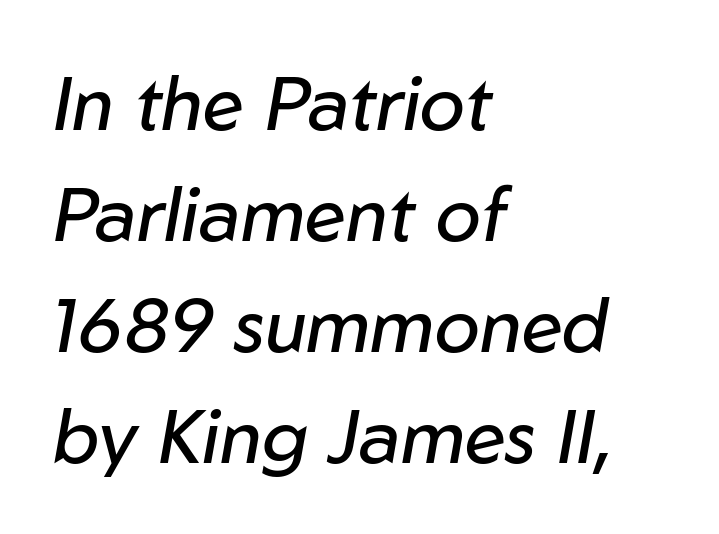
No letter is thick-stroked: the sample isn't bold. Just letters on the line, the space beneath them empty. These lines keep a tight, regular rhythm from letter to letter. Do the characters align in a grid? No, the font is proportional. It's the slanting kind of type.
